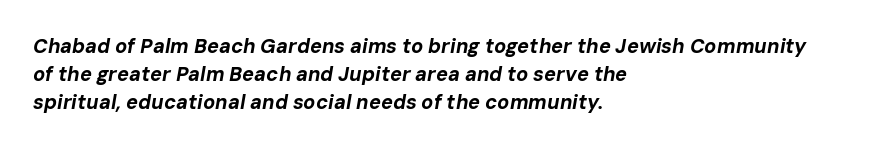
The image shows 20 px bold type, italic (leaning right); set left-aligned, normal line spacing (1.41x), normal letter spacing, not underlined.
